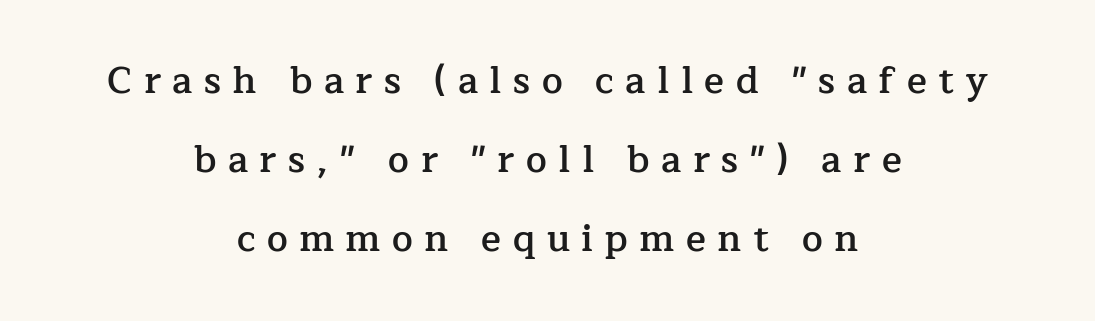
The image shows 37 px semibold serif type, upright; set centered, loose line spacing (2.14x), unusually wide letter spacing (+0.31 em), not underlined; low stroke contrast and a medium x-height.
